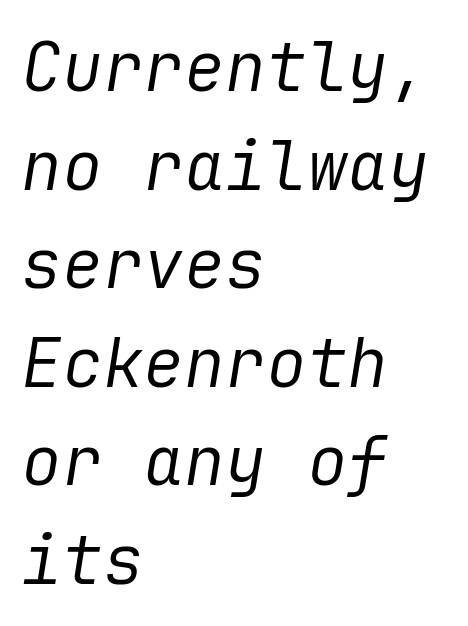
Q: Is the text bold? A: No.
Q: Is the text italic (slanted)? A: Yes, it leans right by about 9 degrees.
Q: Is the text underlined? A: No.
Q: How is the paragraph aligned? A: Left-aligned.
Q: Is the spacing between letters normal or unusually wide? A: Normal.
Q: Is the spacing between lines tight, normal or loose? A: Normal.
Q: Width (condensed, normal, or wide)? A: Normal.
Q: Stroke contrast? A: Low.
Q: x-height? A: Medium.
